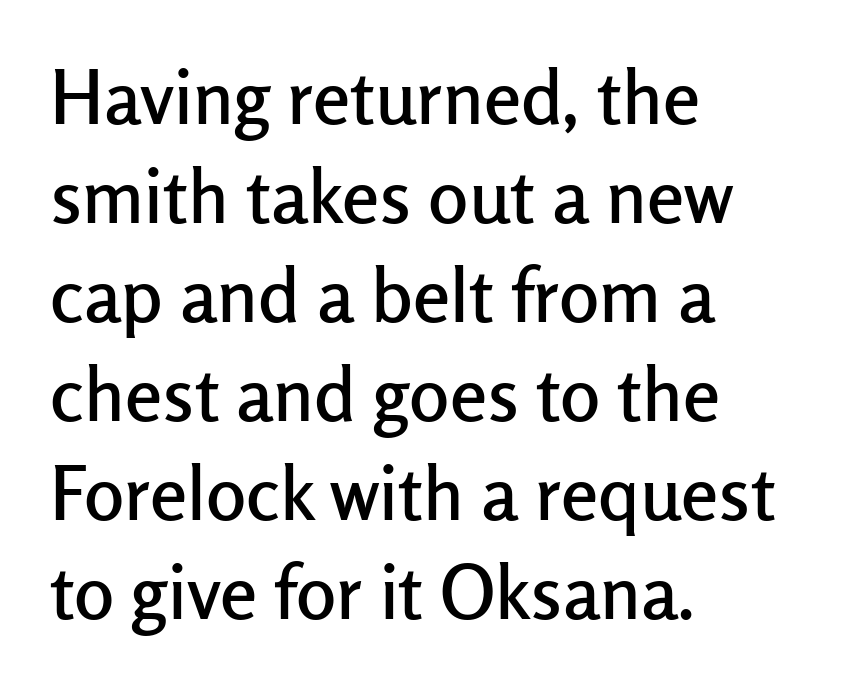
Q: Is the text italic (slanted)? A: No, it is upright.
Q: Is the typeface a serif or a sans-serif typeface? A: Sans-serif.
Q: Is the text underlined? A: No.
Q: How is the paragraph aligned? A: Left-aligned.
Q: Is the spacing between letters normal or unusually wide? A: Normal.
Q: Is the spacing between lines tight, normal or loose? A: Normal.
Q: Width (condensed, normal, or wide)? A: Normal.
Q: Stroke contrast? A: Low.
Q: x-height? A: Medium.
Q: Monospaced? A: No.
